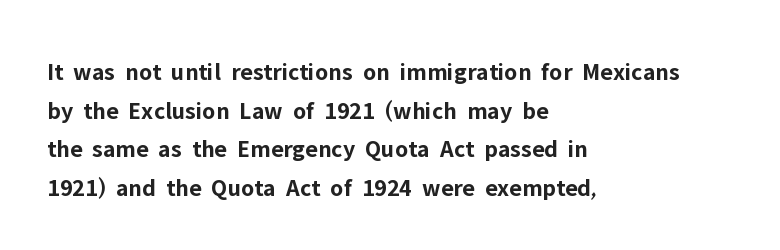
Q: Is the text bold? A: Yes.
Q: Is the text italic (slanted)? A: No, it is upright.
Q: Is the text underlined? A: No.
Q: How is the paragraph aligned? A: Left-aligned.
Q: Is the spacing between letters normal or unusually wide? A: Normal.
Q: Is the spacing between lines tight, normal or loose? A: Normal.
